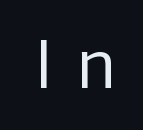
The image shows 63 px regular-weight sans-serif type, upright; set unusually wide letter spacing (+0.38 em), not underlined; low stroke contrast and a medium x-height.
